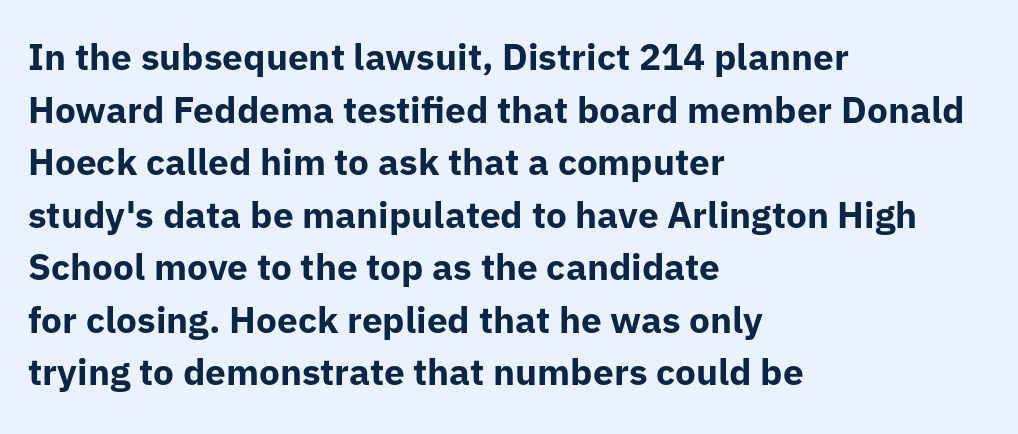
Q: Is the text bold? A: Yes.
Q: Is the text italic (slanted)? A: No, it is upright.
Q: Is the typeface a serif or a sans-serif typeface? A: Sans-serif.
Q: Is the text underlined? A: No.
Q: How is the paragraph aligned? A: Left-aligned.
Q: Is the spacing between letters normal or unusually wide? A: Normal.
Q: Is the spacing between lines tight, normal or loose? A: Normal.
Q: Width (condensed, normal, or wide)? A: Normal.
Q: Stroke contrast? A: Low.
Q: x-height? A: Medium.
Q: Monospaced? A: No.
